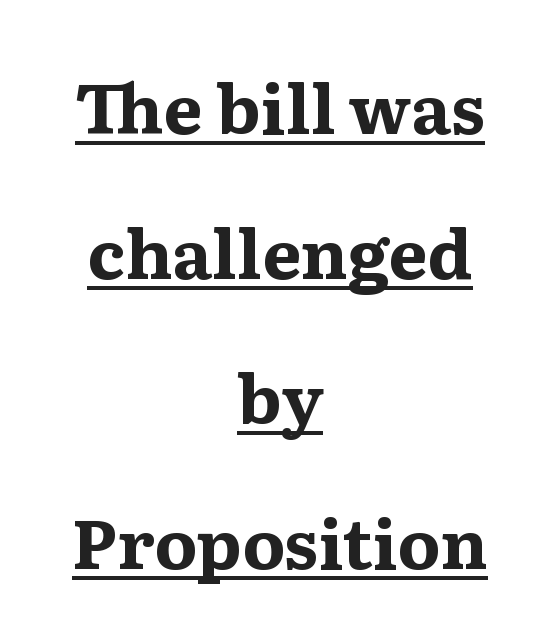
Q: Is the text bold? A: Yes.
Q: Is the text italic (slanted)? A: No, it is upright.
Q: Is the typeface a serif or a sans-serif typeface? A: Serif.
Q: Is the text underlined? A: Yes.
Q: How is the paragraph aligned? A: Centered.
Q: Is the spacing between letters normal or unusually wide? A: Normal.
Q: Is the spacing between lines tight, normal or loose? A: Loose.
Q: Width (condensed, normal, or wide)? A: Wide.
Q: Stroke contrast? A: Medium.
Q: x-height? A: Medium.
Q: Monospaced? A: No.
